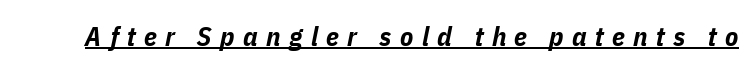
{"italic": "yes", "lean": "right", "slant_degrees": 11, "bold": "yes", "underline": "yes", "letter_spacing": "wide", "letter_spacing_em": 0.31, "glyph_px": 27}
